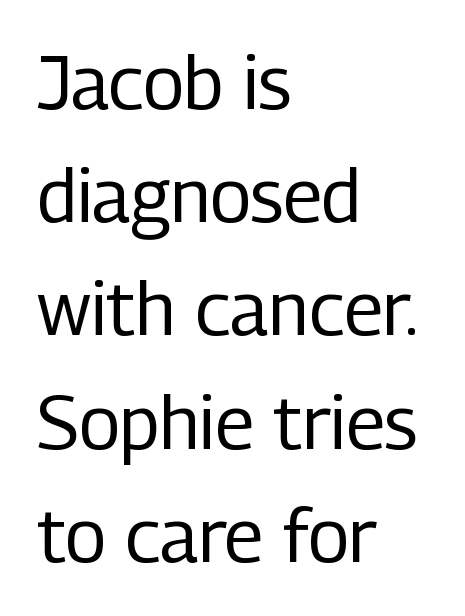
Stems here are at most as thick as an everyday book face. The letters stand straight up with perfectly vertical stems. Line beginnings align vertically; line endings do not. Rule under the text: the space is simply empty.
